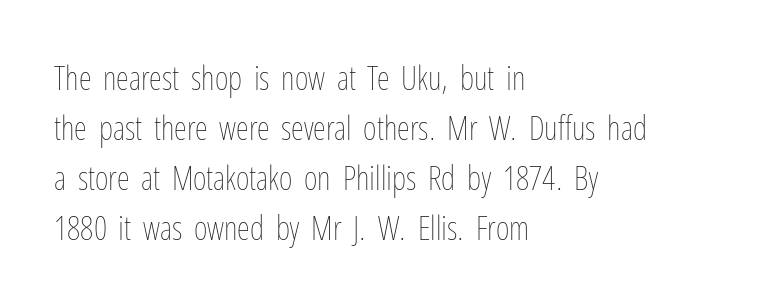
Q: Is the text bold? A: No.
Q: Is the text italic (slanted)? A: No, it is upright.
Q: Is the text underlined? A: No.
Q: How is the paragraph aligned? A: Left-aligned.
Q: Is the spacing between letters normal or unusually wide? A: Normal.
Q: Is the spacing between lines tight, normal or loose? A: Normal.
Q: Width (condensed, normal, or wide)? A: Condensed.
Q: Stroke contrast? A: Low.
Q: x-height? A: Medium.
Q: Monospaced? A: No.
